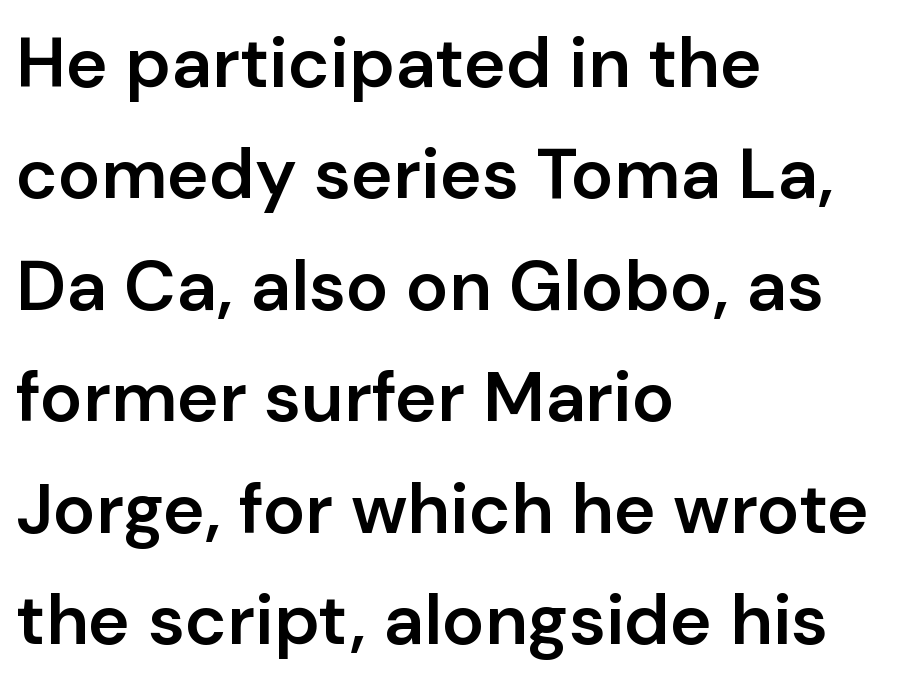
{"serif": "no", "italic": "no", "bold": "semi", "weight": "semibold", "width": "normal", "stroke_contrast": "low", "x_height": "medium", "monospaced": "no", "underline": "no", "align": "left", "line_spacing": "normal", "line_spacing_ratio": 1.57, "letter_spacing": "normal", "letter_spacing_em": 0.0, "glyph_px": 71}
